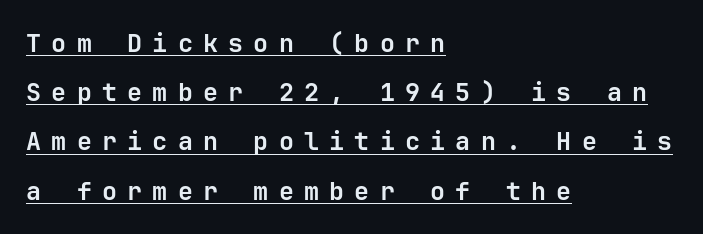
The image shows 25 px bold type, upright; set left-aligned, loose line spacing (1.97x), unusually wide letter spacing (+0.41 em), underlined.
